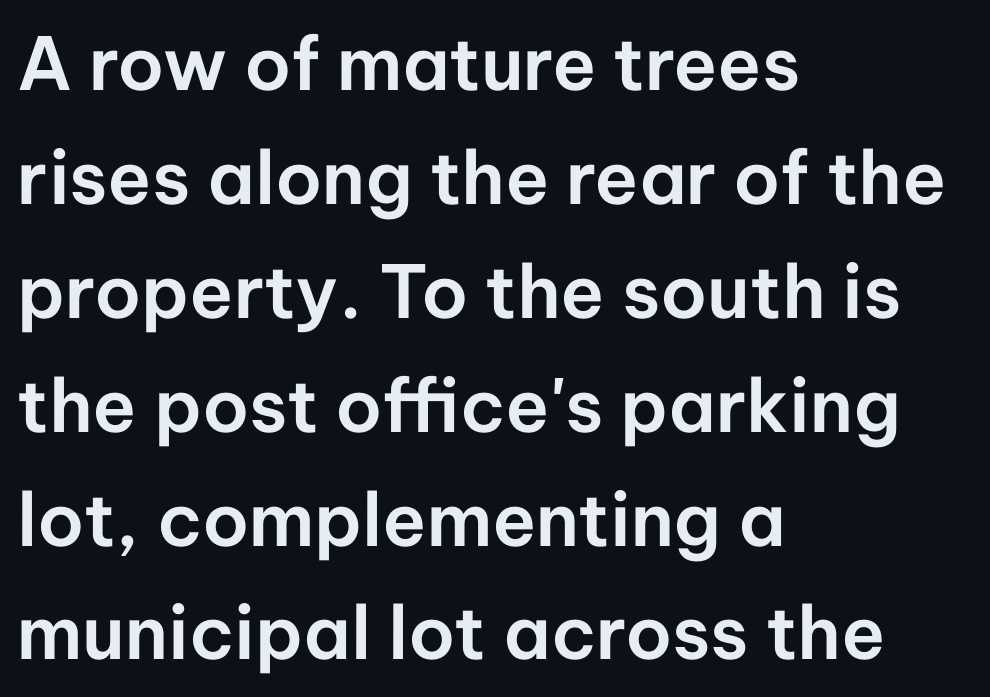
The image shows 73 px sans-serif type, upright; set left-aligned, normal line spacing (1.56x), normal letter spacing, not underlined; low stroke contrast and a medium x-height.
